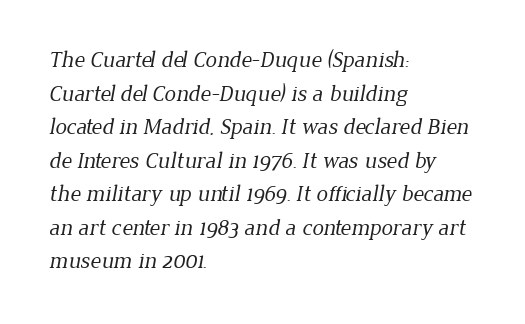
{"bold": "no", "underline": "no", "align": "left", "line_spacing": "normal", "line_spacing_ratio": 1.46, "letter_spacing": "normal", "letter_spacing_em": 0.0, "glyph_px": 23}
